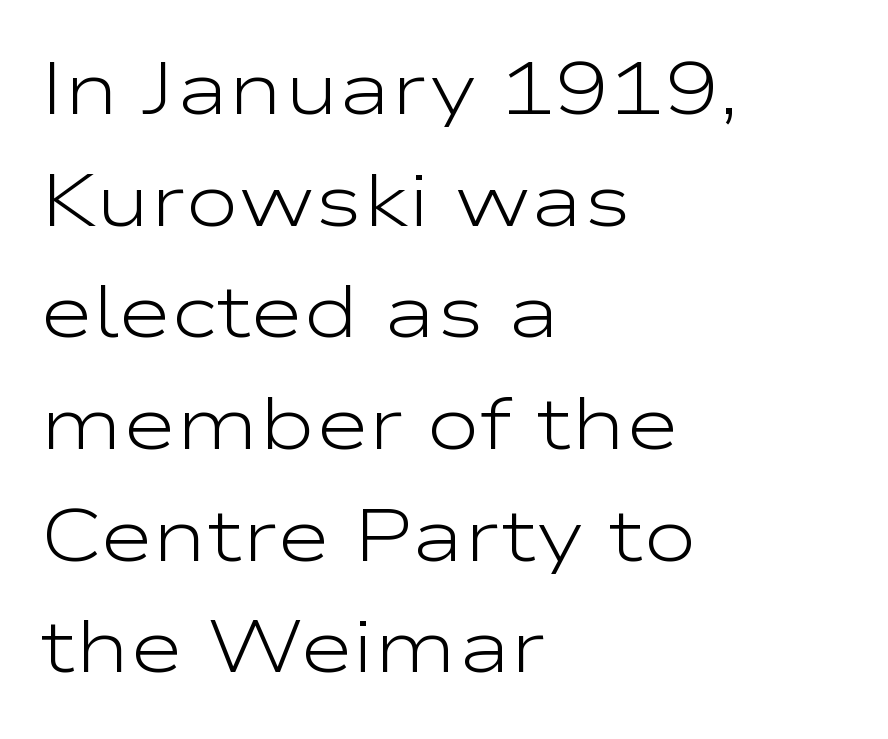
No italicization has been applied; the sample stays upright. The gap between lines stays unmarked. The gaps between neighbouring characters are ordinary and unremarkable. Each line starts at the same left margin while the right side varies.
